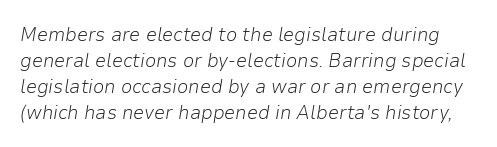
A clean baseline with only descenders dipping below it. No chunkiness to these letters — they're not bold. No extra tracking has been applied to these lines. The text carries the slant typical of an italic or oblique font.
